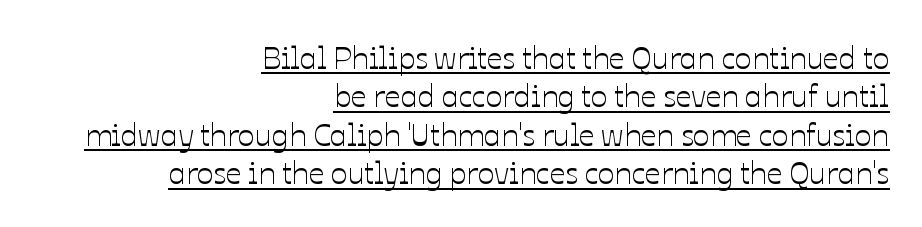
A typesetter would call this proportional, since set widths differ per character. Casual observation: everything's shoved over to the right. Does extra space separate the letters? No, they use regular spacing. The font's upright variant was chosen for this text. Each line of the rendering has a horizontal stroke beneath the glyphs.
